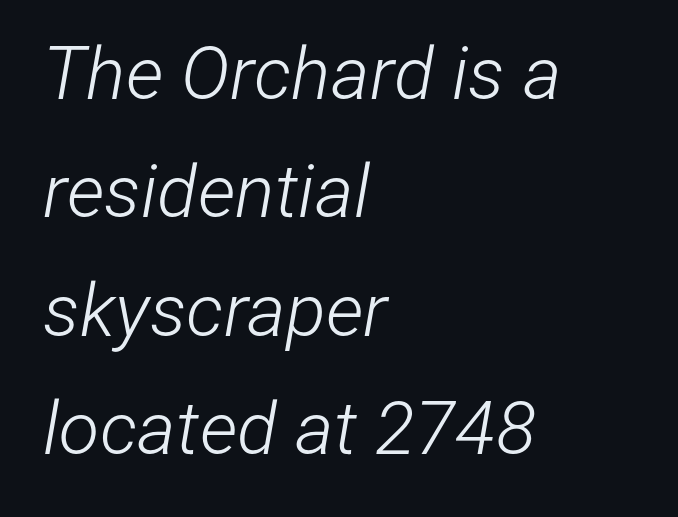
{"italic": "yes", "lean": "right", "slant_degrees": 12, "bold": "no", "weight": "light", "width": "condensed", "stroke_contrast": "low", "x_height": "medium", "monospaced": "no", "underline": "no", "align": "left", "line_spacing": "normal", "line_spacing_ratio": 1.6, "letter_spacing": "normal", "letter_spacing_em": 0.0, "glyph_px": 74}
